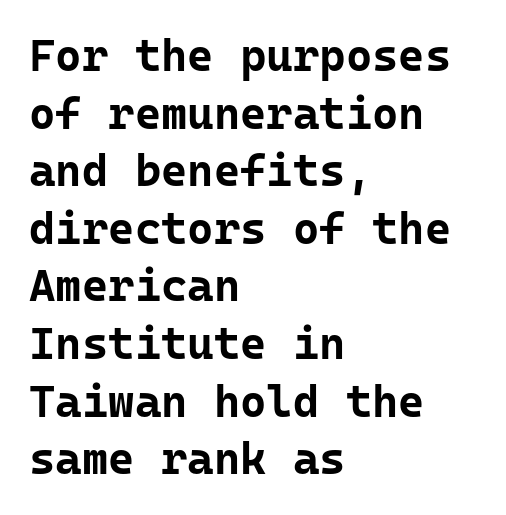
The image shows 45 px bold sans-serif type, upright, monospaced; set left-aligned, normal line spacing (1.28x), normal letter spacing, not underlined; low stroke contrast and a medium x-height.
